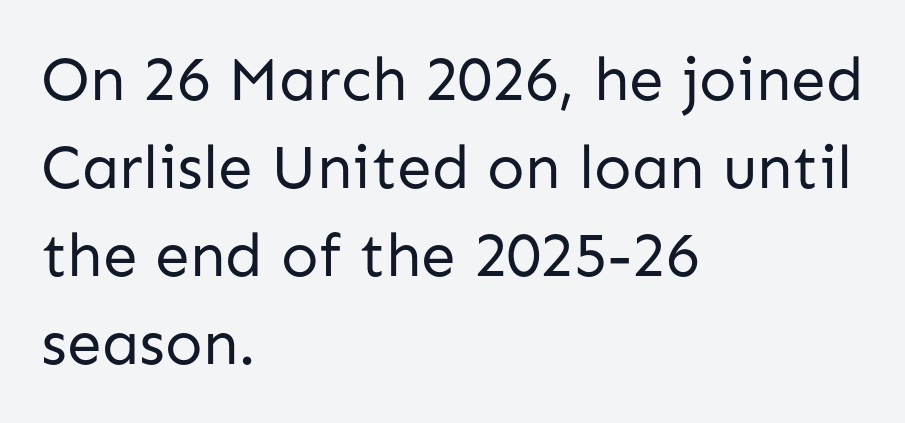
Q: Is the text bold? A: No.
Q: Is the text italic (slanted)? A: No, it is upright.
Q: Is the typeface a serif or a sans-serif typeface? A: Sans-serif.
Q: Is the text underlined? A: No.
Q: How is the paragraph aligned? A: Left-aligned.
Q: Is the spacing between letters normal or unusually wide? A: Normal.
Q: Is the spacing between lines tight, normal or loose? A: Normal.
Q: Width (condensed, normal, or wide)? A: Normal.
Q: Stroke contrast? A: Low.
Q: x-height? A: Medium.
Q: Monospaced? A: No.
